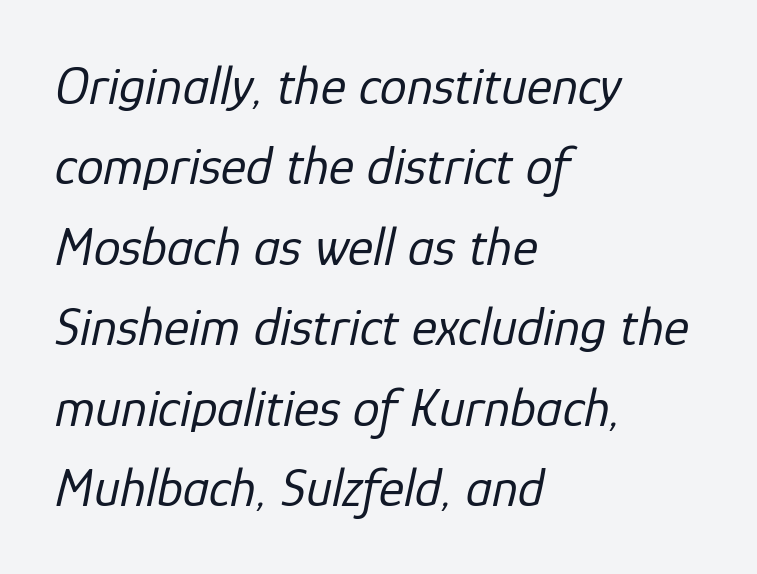
The image shows 54 px regular-weight type, italic (leaning right); set left-aligned, normal line spacing (1.49x), normal letter spacing, not underlined; low stroke contrast and a medium x-height.
